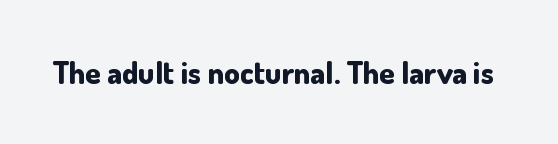
The image shows 31 px bold sans-serif type, upright; set normal letter spacing, not underlined; low stroke contrast and a small x-height.
